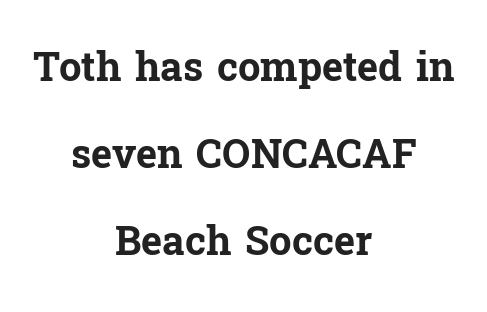
The image shows 40 px bold serif type, upright; set centered, loose line spacing (2.18x), normal letter spacing, not underlined; low stroke contrast and a medium x-height.
